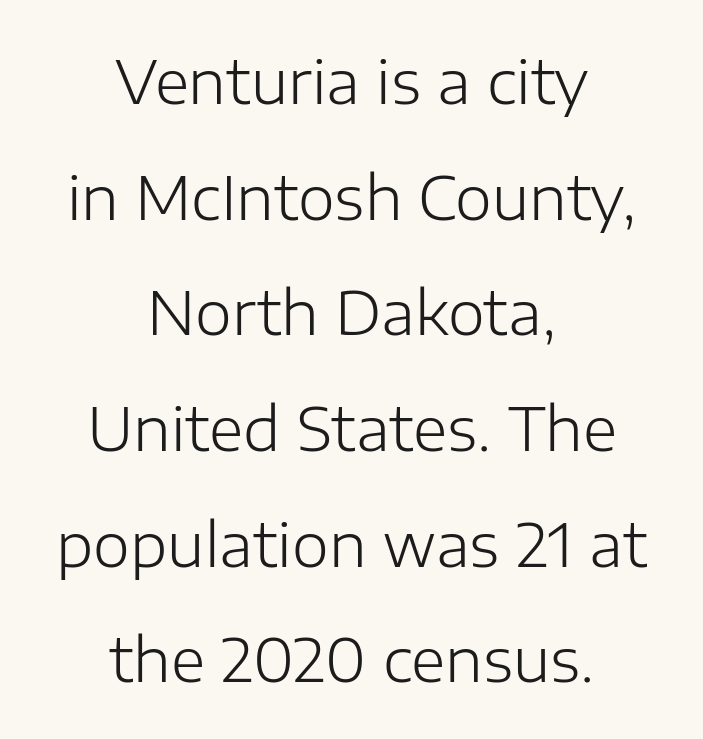
{"serif": "no", "italic": "no", "bold": "no", "weight": "light", "width": "normal", "stroke_contrast": "low", "x_height": "medium", "monospaced": "no", "underline": "no", "align": "center", "line_spacing": "loose", "line_spacing_ratio": 1.96, "letter_spacing": "normal", "letter_spacing_em": 0.0, "glyph_px": 59}
